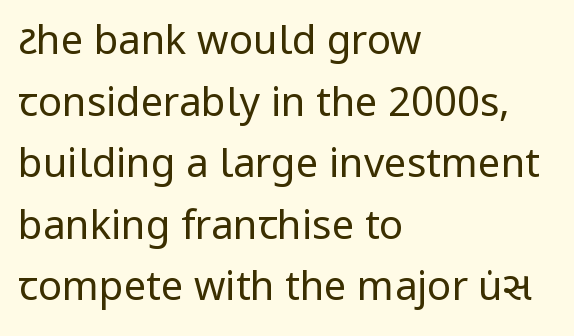
Q: Is the text bold? A: No.
Q: Is the text italic (slanted)? A: No, it is upright.
Q: Is the typeface a serif or a sans-serif typeface? A: Sans-serif.
Q: Is the text underlined? A: No.
Q: How is the paragraph aligned? A: Left-aligned.
Q: Is the spacing between letters normal or unusually wide? A: Normal.
Q: Is the spacing between lines tight, normal or loose? A: Normal.
Q: Width (condensed, normal, or wide)? A: Normal.
Q: Stroke contrast? A: Low.
Q: x-height? A: Medium.
Q: Monospaced? A: No.
